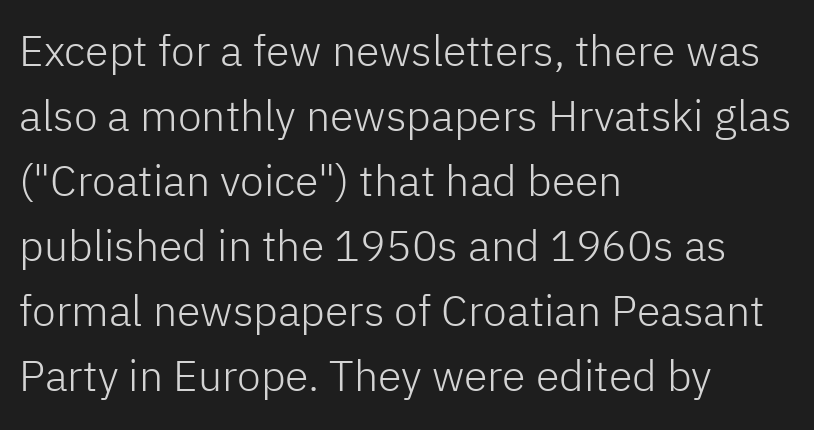
The passage shown has conventional tracking throughout. Here the designer chose a conventional face with non-uniform glyph widths. No heavy texture on the line: the type isn't bold. The lines sit at an ordinary, default distance from one another.
